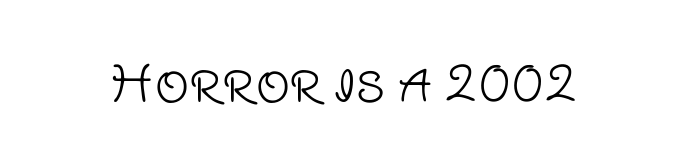
Q: Is the text bold? A: No.
Q: Is the text italic (slanted)? A: Yes.
Q: Is the typeface a serif or a sans-serif typeface? A: Sans-serif.
Q: Is the text underlined? A: No.
Q: Is the spacing between letters normal or unusually wide? A: Normal.
Q: Width (condensed, normal, or wide)? A: Normal.
Q: Stroke contrast? A: Low.
Q: x-height? A: Large.
Q: Monospaced? A: No.
